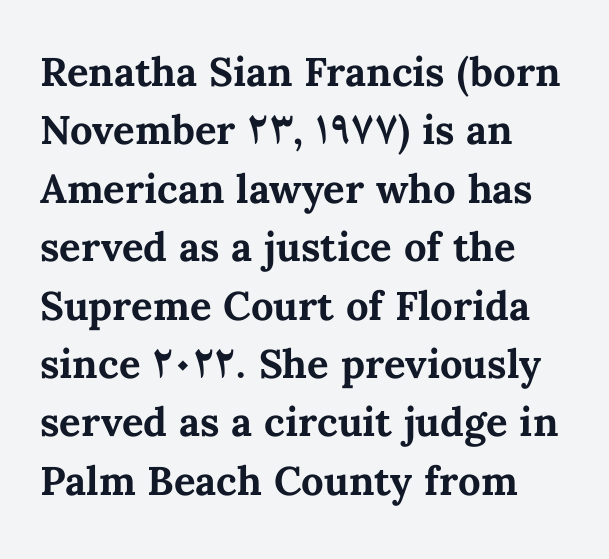
This is roman type, the default non-slanted kind. The face used here has the dense, thick strokes of a bold. Notice how descenders clear the ascenders below comfortably — that's standard leading. Characters follow at the spacing the type designer built in.
